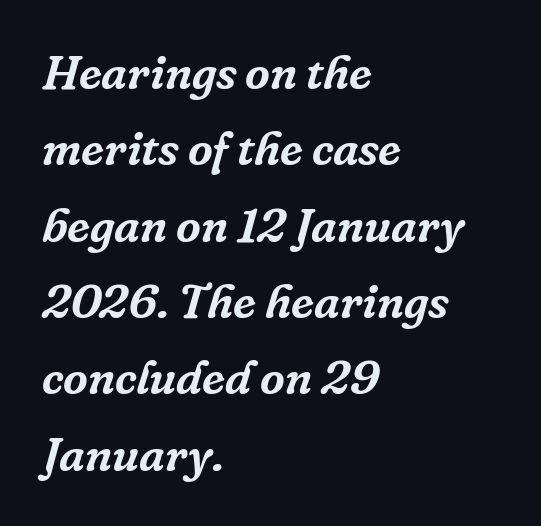
To sum up the face: it has serifs. The whole block is typeset with a tilt. The block of text has a typical density, with ordinary space between rows. You could not count columns in this text — the font is proportionally spaced. Short and long lines alike share a common starting point at left.
